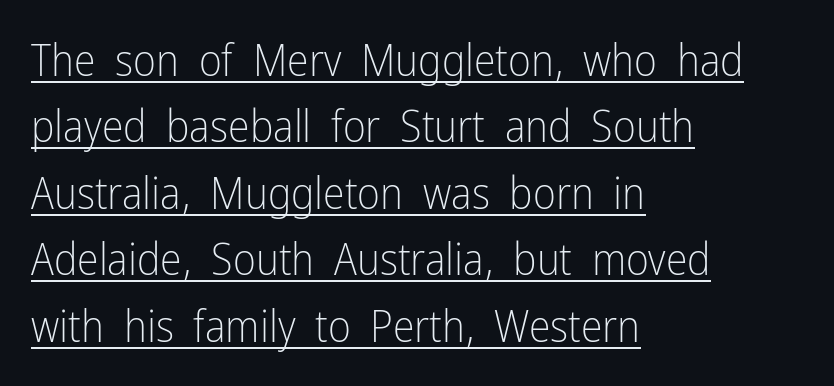
There is no visible air inserted between adjacent glyphs. No feet cap the strokes, marking this as sans-serif type. The lettering holds an erect, upright posture throughout. The paragraph has a hard left edge and a soft right edge.
